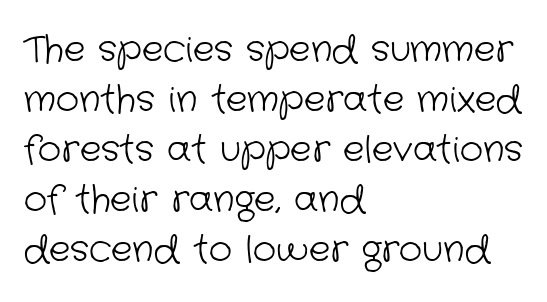
Between one letter and the next there's only the usual sliver of space. The weight tops out at a normal text grade. Is this a fixed-width face? No — the glyphs have proportional, varying widths. Line beginnings align vertically; line endings do not.
